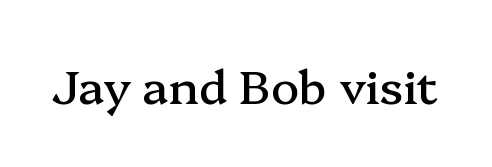
Q: Is the text italic (slanted)? A: No, it is upright.
Q: Is the typeface a serif or a sans-serif typeface? A: Serif.
Q: Is the text underlined? A: No.
Q: Is the spacing between letters normal or unusually wide? A: Normal.
Q: Width (condensed, normal, or wide)? A: Normal.
Q: Stroke contrast? A: Medium.
Q: x-height? A: Medium.
Q: Monospaced? A: No.
